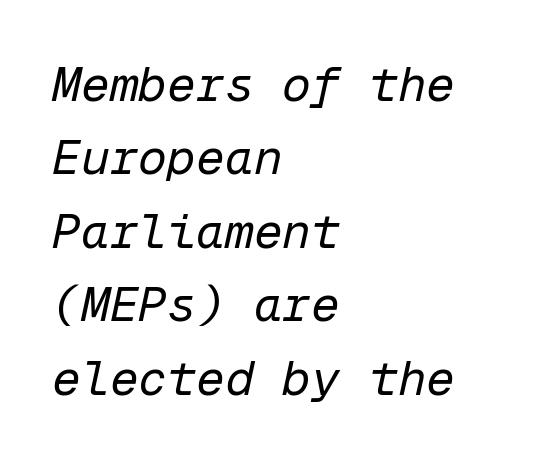
{"italic": "yes", "lean": "right", "slant_degrees": 12, "bold": "no", "weight": "regular", "width": "normal", "stroke_contrast": "low", "x_height": "medium", "monospaced": "yes", "underline": "no", "align": "left", "line_spacing": "normal", "line_spacing_ratio": 1.53, "letter_spacing": "normal", "letter_spacing_em": 0.0, "glyph_px": 48}
